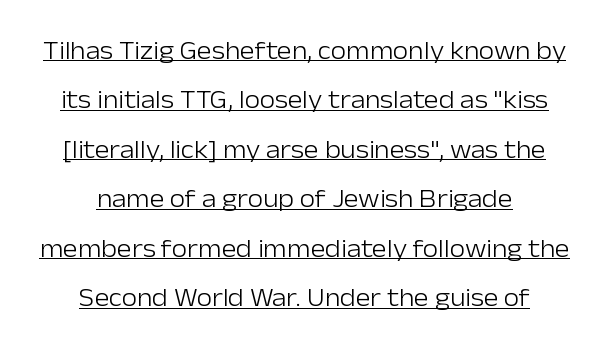
The image shows 25 px text type, upright; set centered, loose line spacing (1.98x), normal letter spacing, underlined.
